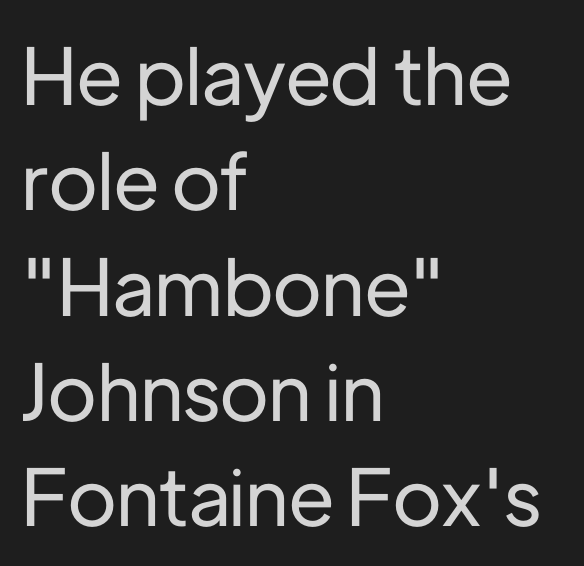
Q: Is the text italic (slanted)? A: No, it is upright.
Q: Is the typeface a serif or a sans-serif typeface? A: Sans-serif.
Q: Is the text underlined? A: No.
Q: How is the paragraph aligned? A: Left-aligned.
Q: Is the spacing between letters normal or unusually wide? A: Normal.
Q: Is the spacing between lines tight, normal or loose? A: Normal.
Q: Width (condensed, normal, or wide)? A: Normal.
Q: Stroke contrast? A: Low.
Q: x-height? A: Medium.
Q: Monospaced? A: No.
